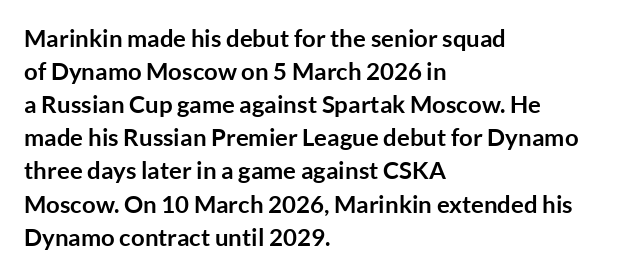
The image shows 24 px bold type, upright; set left-aligned, normal line spacing (1.38x), normal letter spacing, not underlined.
